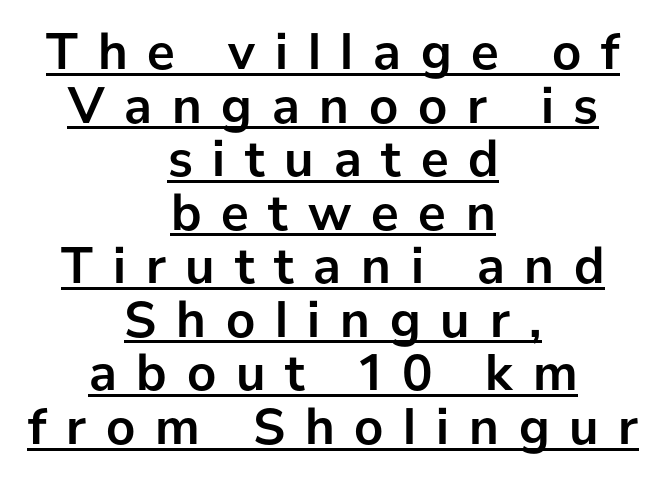
Q: Is the text bold? A: Yes.
Q: Is the text italic (slanted)? A: No, it is upright.
Q: Is the typeface a serif or a sans-serif typeface? A: Sans-serif.
Q: Is the text underlined? A: Yes.
Q: How is the paragraph aligned? A: Centered.
Q: Is the spacing between letters normal or unusually wide? A: Unusually wide.
Q: Is the spacing between lines tight, normal or loose? A: Tight.
Q: Width (condensed, normal, or wide)? A: Normal.
Q: Stroke contrast? A: Low.
Q: x-height? A: Medium.
Q: Monospaced? A: No.
